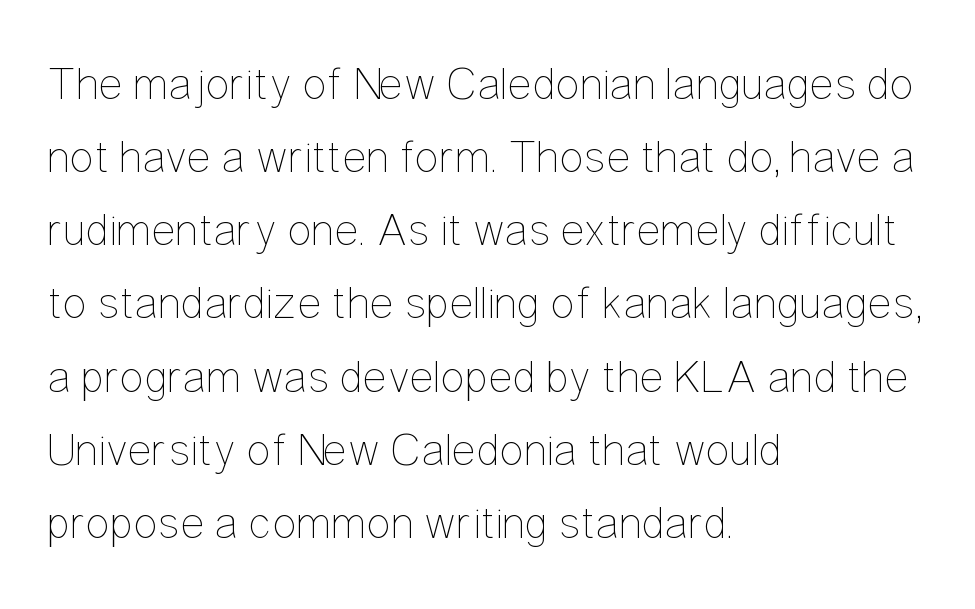
Vertical strokes here are truly vertical. Honestly, the letter spacing is just normal — you wouldn't notice it. The rendering uses natural spacing where letterforms have individual widths. Compared with typical paragraphs, the rows here are spaced about the same. The passage shown is not bold in any degree.
